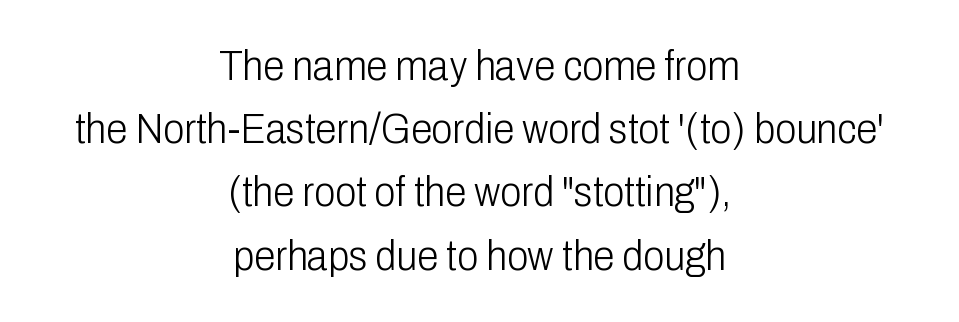
Q: Is the text bold? A: No.
Q: Is the text italic (slanted)? A: No, it is upright.
Q: Is the typeface a serif or a sans-serif typeface? A: Sans-serif.
Q: Is the text underlined? A: No.
Q: How is the paragraph aligned? A: Centered.
Q: Is the spacing between letters normal or unusually wide? A: Normal.
Q: Is the spacing between lines tight, normal or loose? A: Normal.
Q: Width (condensed, normal, or wide)? A: Condensed.
Q: Stroke contrast? A: Low.
Q: x-height? A: Medium.
Q: Monospaced? A: No.
